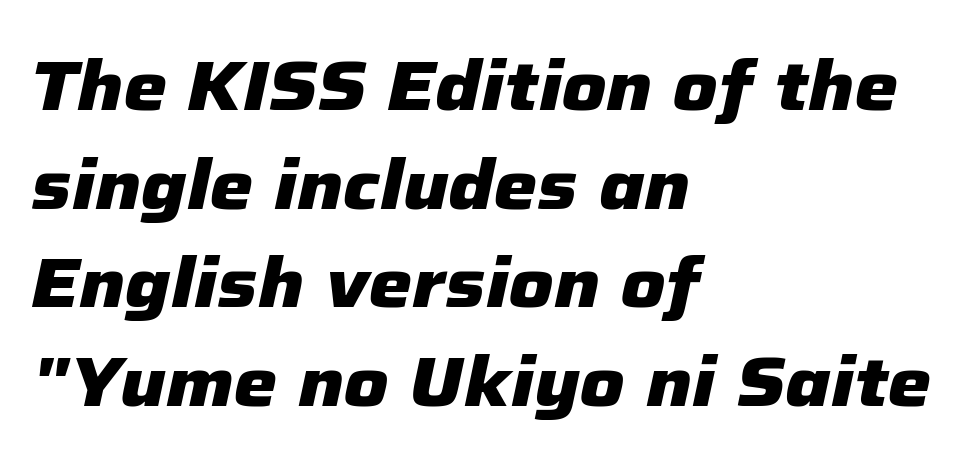
{"italic": "yes", "lean": "right", "slant_degrees": 12, "bold": "yes", "weight": "heavy", "width": "normal", "stroke_contrast": "low", "x_height": "medium", "monospaced": "no", "underline": "no", "align": "left", "line_spacing": "normal", "line_spacing_ratio": 1.43, "letter_spacing": "normal", "letter_spacing_em": 0.0, "glyph_px": 69}
